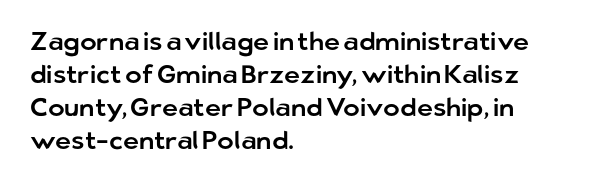
The image shows 25 px text type, upright; set left-aligned, normal line spacing (1.32x), normal letter spacing, not underlined.
